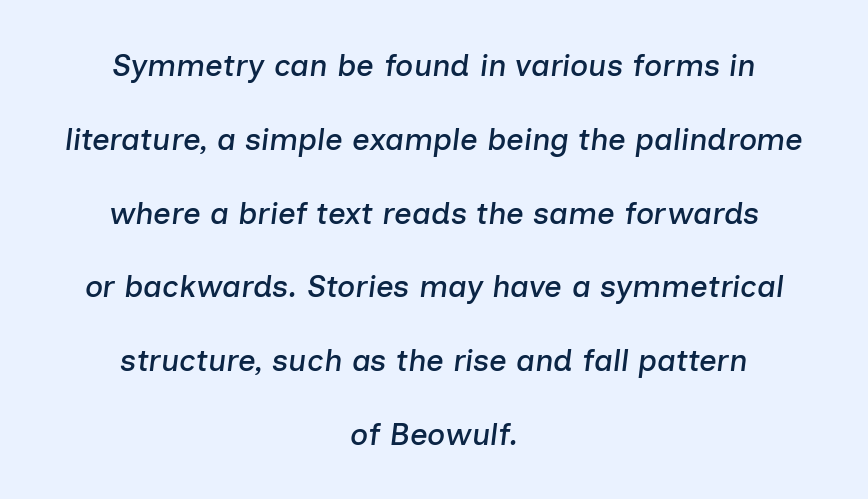
Q: Is the text italic (slanted)? A: Yes, it leans right by about 7 degrees.
Q: Is the text underlined? A: No.
Q: How is the paragraph aligned? A: Centered.
Q: Is the spacing between letters normal or unusually wide? A: Normal.
Q: Is the spacing between lines tight, normal or loose? A: Loose.
Q: Width (condensed, normal, or wide)? A: Normal.
Q: Stroke contrast? A: Low.
Q: x-height? A: Medium.
Q: Monospaced? A: No.
